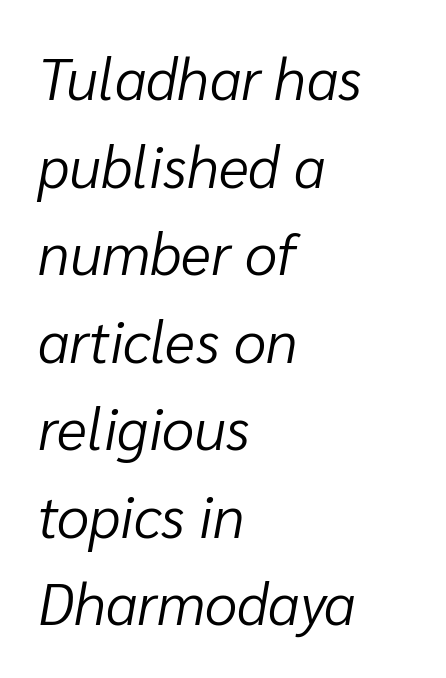
{"italic": "yes", "lean": "right", "slant_degrees": 10, "bold": "no", "weight": "light", "width": "normal", "stroke_contrast": "low", "x_height": "medium", "monospaced": "no", "underline": "no", "align": "left", "line_spacing": "normal", "line_spacing_ratio": 1.51, "letter_spacing": "normal", "letter_spacing_em": 0.0, "glyph_px": 58}
